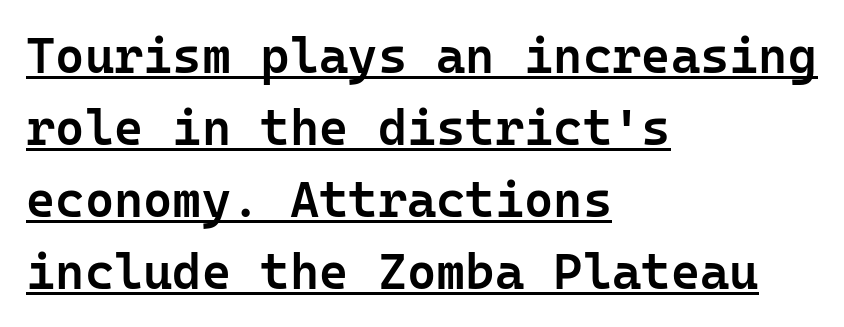
The image shows 50 px semibold sans-serif type, upright, monospaced; set left-aligned, normal line spacing (1.44x), normal letter spacing, underlined; low stroke contrast and a medium x-height.
